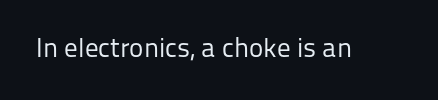
Q: Is the text bold? A: No.
Q: Is the text italic (slanted)? A: No, it is upright.
Q: Is the text underlined? A: No.
Q: Is the spacing between letters normal or unusually wide? A: Normal.
